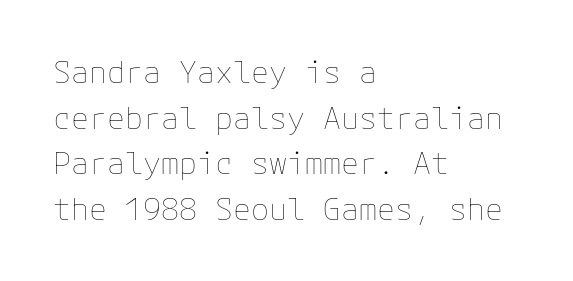
The zone under the glyphs is completely vacant. Baseline-to-baseline distance is the conventional proportion of letter height. The passage shown has conventional tracking throughout. Rendered with straight, roman letterforms. Each line starts at the same left margin while the right side varies. The passage shown is not bold in any degree.
